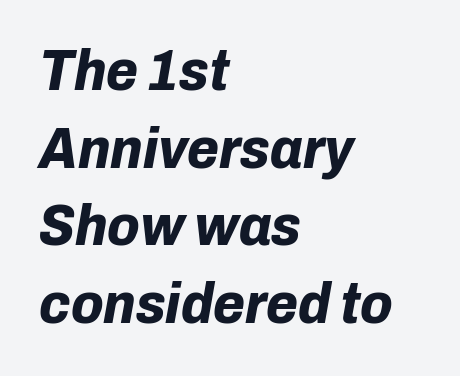
The image shows 58 px bold type, italic (leaning right); set left-aligned, normal line spacing (1.34x), normal letter spacing, not underlined; low stroke contrast and a medium x-height.
